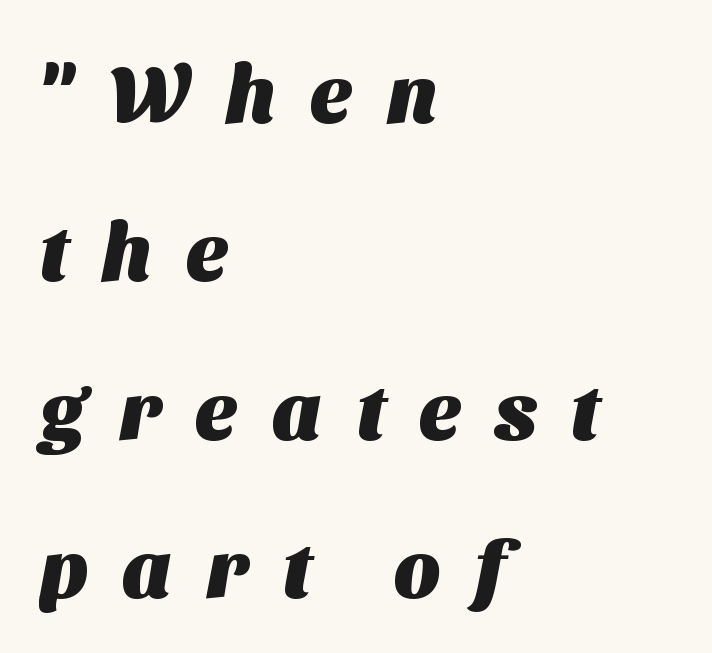
{"serif": "no", "bold": "yes", "weight": "heavy", "width": "normal", "stroke_contrast": "medium", "x_height": "medium", "monospaced": "no", "underline": "no", "align": "left", "line_spacing": "loose", "line_spacing_ratio": 1.98, "letter_spacing": "wide", "letter_spacing_em": 0.44, "glyph_px": 80}
